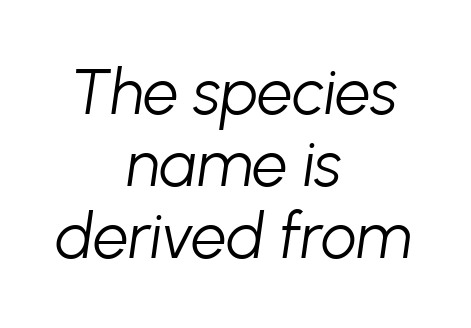
Unmarked baselines from the first word to the last. Observe the ordinary spacing: letters are neighbours, not strangers. You could barely slide anything between these rows. A typesetter would mark this as italic. No heavy texture on the line: the type isn't bold.
